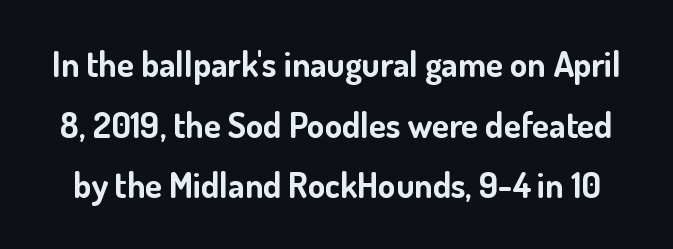
Q: Is the text bold? A: Yes.
Q: Is the text italic (slanted)? A: No, it is upright.
Q: Is the typeface a serif or a sans-serif typeface? A: Sans-serif.
Q: Is the text underlined? A: No.
Q: Is the spacing between letters normal or unusually wide? A: Normal.
Q: Width (condensed, normal, or wide)? A: Normal.
Q: Stroke contrast? A: Low.
Q: x-height? A: Small.
Q: Monospaced? A: No.
